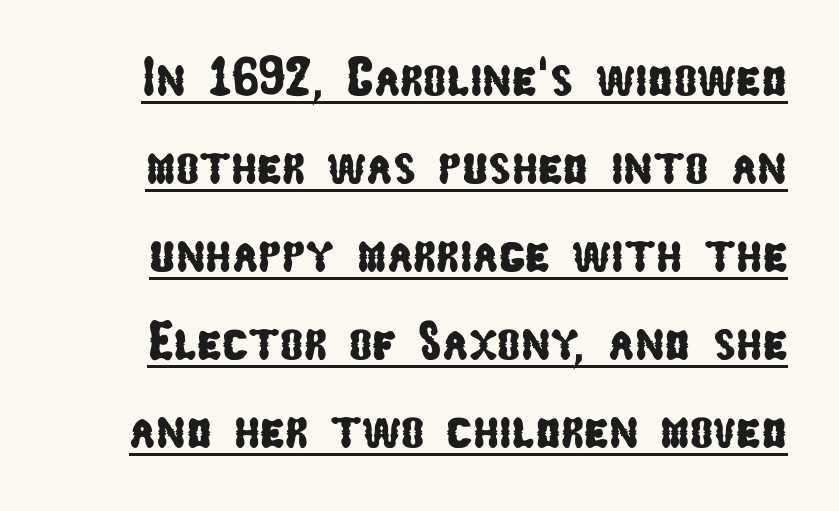
The rendering uses natural spacing where letterforms have individual widths. Regarding serifs, this sample does without them. Evenly set lines give the paragraph a standard silhouette. Nothing unusual about the tracking: characters are spaced as the font intends. This is underlined copy, the kind a proofreader might mark for attention.
